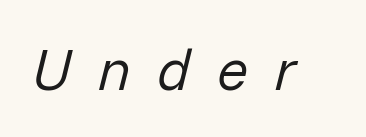
The image shows 58 px regular-weight type, italic (leaning right); set unusually wide letter spacing (+0.45 em), not underlined; low stroke contrast and a medium x-height.
